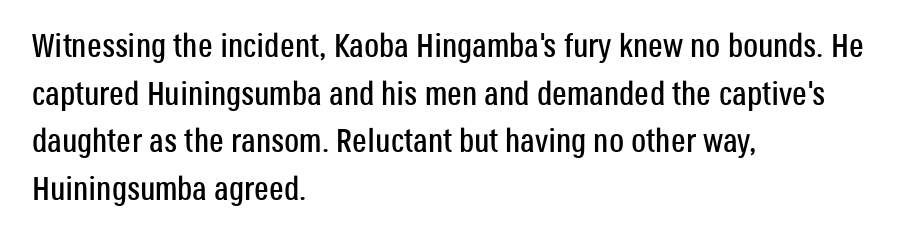
The image shows 33 px condensed sans-serif type, upright; set left-aligned, normal line spacing (1.44x), normal letter spacing, not underlined; low stroke contrast and a large x-height.
